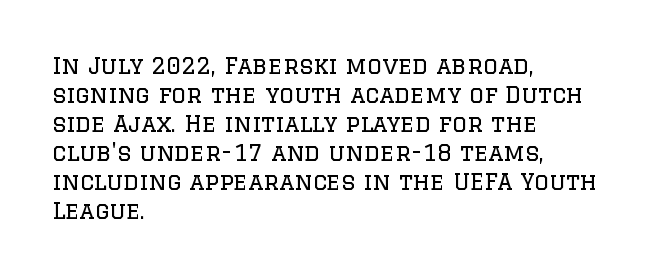
{"italic": "no", "bold": "no", "underline": "no", "align": "left", "line_spacing": "normal", "line_spacing_ratio": 1.26, "letter_spacing": "normal", "letter_spacing_em": 0.0, "glyph_px": 23}
